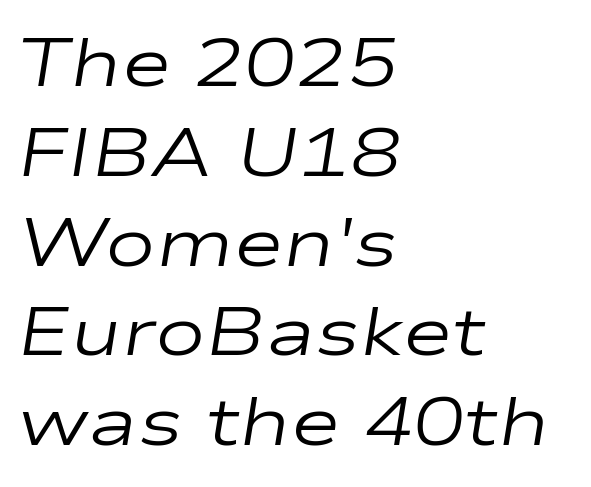
{"italic": "yes", "lean": "right", "slant_degrees": 9, "bold": "no", "weight": "regular", "width": "wide", "stroke_contrast": "low", "x_height": "medium", "monospaced": "no", "underline": "no", "align": "left", "line_spacing": "normal", "line_spacing_ratio": 1.32, "letter_spacing": "normal", "letter_spacing_em": 0.0, "glyph_px": 68}
